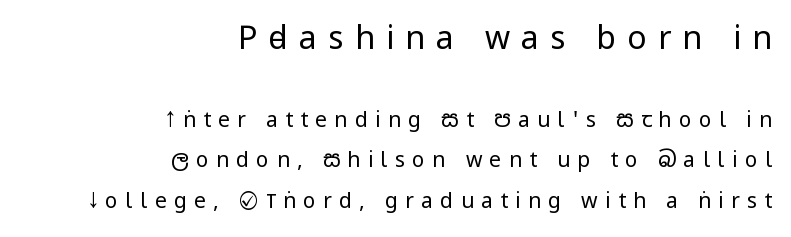
This sample uses expanded letter spacing, leaving extra air between glyphs. Larger block? The one above; the one below is distinctly smaller. These lines stack with their right ends in a neat column. Look at the bottom of the vertical strokes: they stop flat, with no serifs. Every character sits straight up, as roman type does. Do the characters align in a grid? No, the font is proportional.
